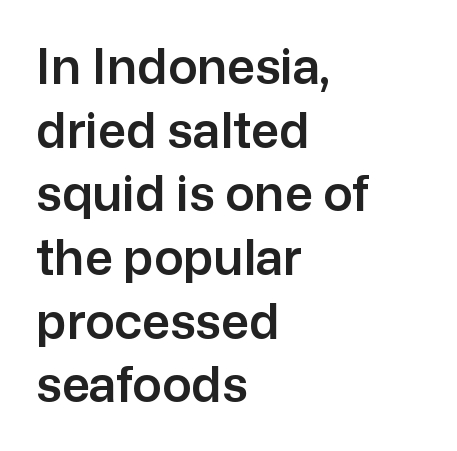
{"serif": "no", "italic": "no", "width": "normal", "stroke_contrast": "low", "x_height": "medium", "monospaced": "no", "underline": "no", "align": "left", "line_spacing": "normal", "line_spacing_ratio": 1.3, "letter_spacing": "normal", "letter_spacing_em": 0.0, "glyph_px": 49}
